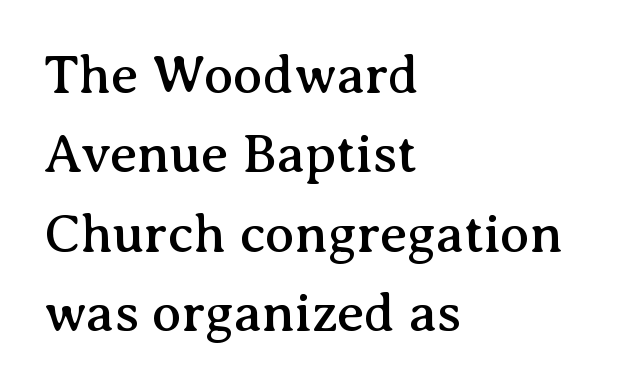
{"serif": "yes", "italic": "no", "width": "normal", "stroke_contrast": "medium", "x_height": "medium", "monospaced": "no", "underline": "no", "align": "left", "line_spacing": "normal", "line_spacing_ratio": 1.47, "letter_spacing": "normal", "letter_spacing_em": 0.0, "glyph_px": 54}
